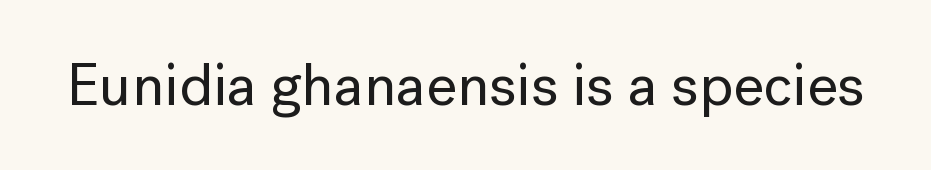
The horizontal fit of the characters is conventional and even. The face used here is proportionally spaced, like ordinary book or web type. To sum up the face: it is a sans, with no serifs. This is roman type, the default non-slanted kind. The area under the type is left untouched.
